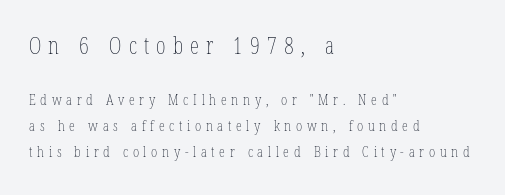
{"italic": "no", "bold": "no", "underline": "no", "align": "left", "line_spacing_ratio": 1.75, "letter_spacing": "wide", "letter_spacing_em": 0.31, "larger_block": "first", "size_ratio": 1.53, "glyph_px": 23}
